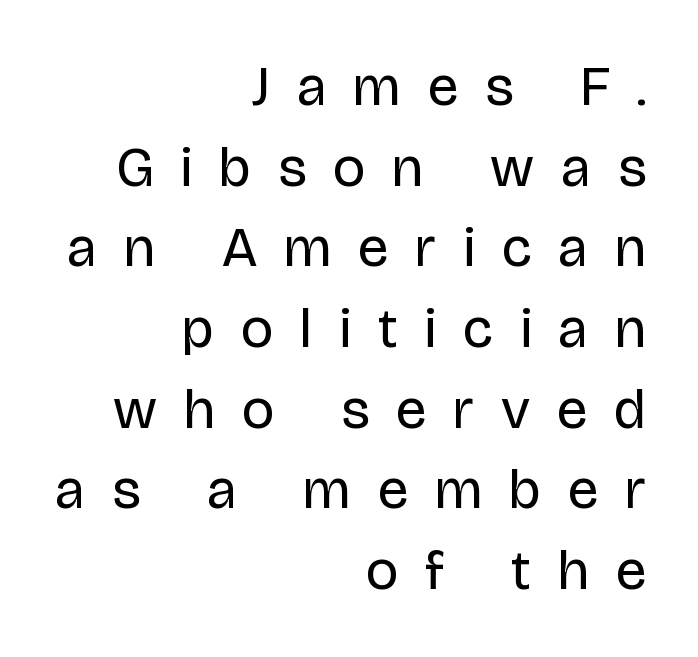
{"serif": "no", "italic": "no", "bold": "no", "weight": "regular", "width": "normal", "stroke_contrast": "low", "x_height": "large", "monospaced": "no", "underline": "no", "align": "right", "line_spacing": "normal", "line_spacing_ratio": 1.44, "letter_spacing": "wide", "letter_spacing_em": 0.48, "glyph_px": 56}
